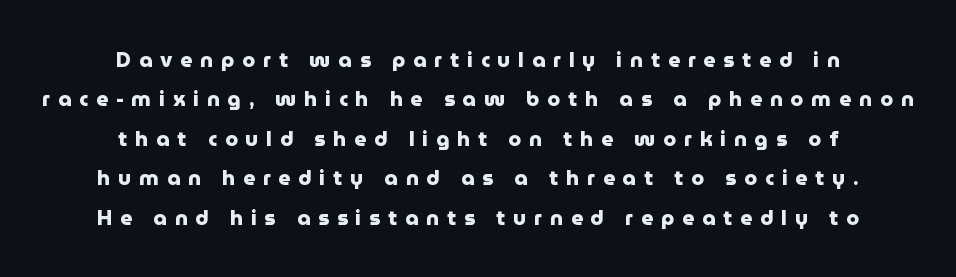
Q: Is the text bold? A: Yes.
Q: Is the text italic (slanted)? A: No, it is upright.
Q: Is the text underlined? A: No.
Q: How is the paragraph aligned? A: Centered.
Q: Is the spacing between letters normal or unusually wide? A: Unusually wide.
